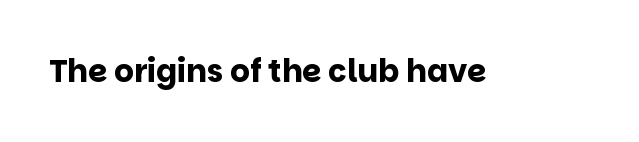
Q: Is the text bold? A: Yes.
Q: Is the text italic (slanted)? A: No, it is upright.
Q: Is the typeface a serif or a sans-serif typeface? A: Sans-serif.
Q: Is the text underlined? A: No.
Q: Is the spacing between letters normal or unusually wide? A: Normal.
Q: Width (condensed, normal, or wide)? A: Normal.
Q: Stroke contrast? A: Low.
Q: x-height? A: Large.
Q: Monospaced? A: No.
